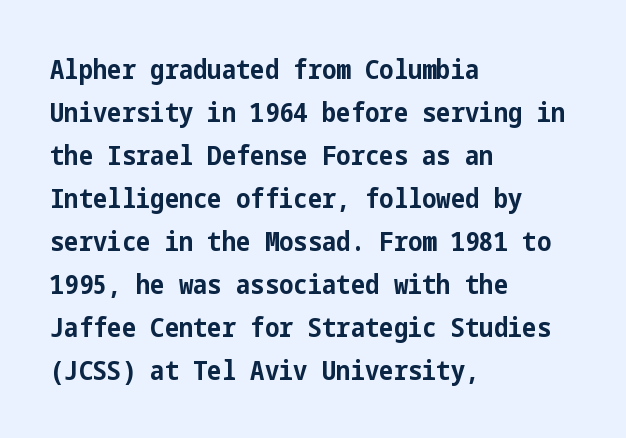
Q: Is the text bold? A: Yes.
Q: Is the text italic (slanted)? A: No, it is upright.
Q: Is the text underlined? A: No.
Q: How is the paragraph aligned? A: Left-aligned.
Q: Is the spacing between letters normal or unusually wide? A: Normal.
Q: Is the spacing between lines tight, normal or loose? A: Normal.
